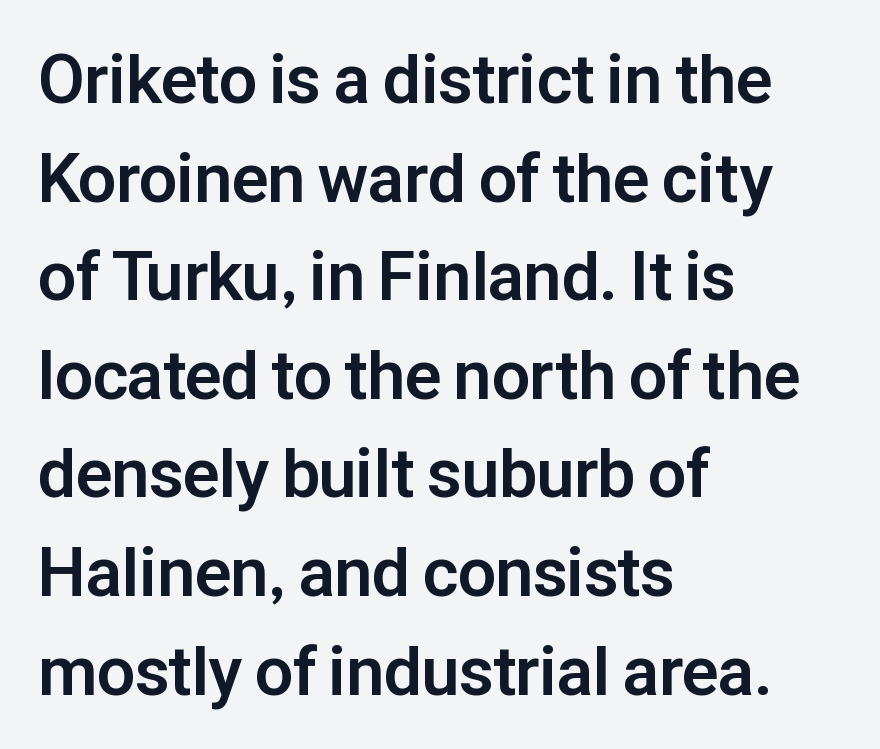
{"serif": "no", "italic": "no", "bold": "yes", "weight": "bold", "width": "normal", "stroke_contrast": "low", "x_height": "medium", "monospaced": "no", "underline": "no", "align": "left", "line_spacing": "normal", "line_spacing_ratio": 1.45, "letter_spacing": "normal", "letter_spacing_em": 0.0, "glyph_px": 68}
